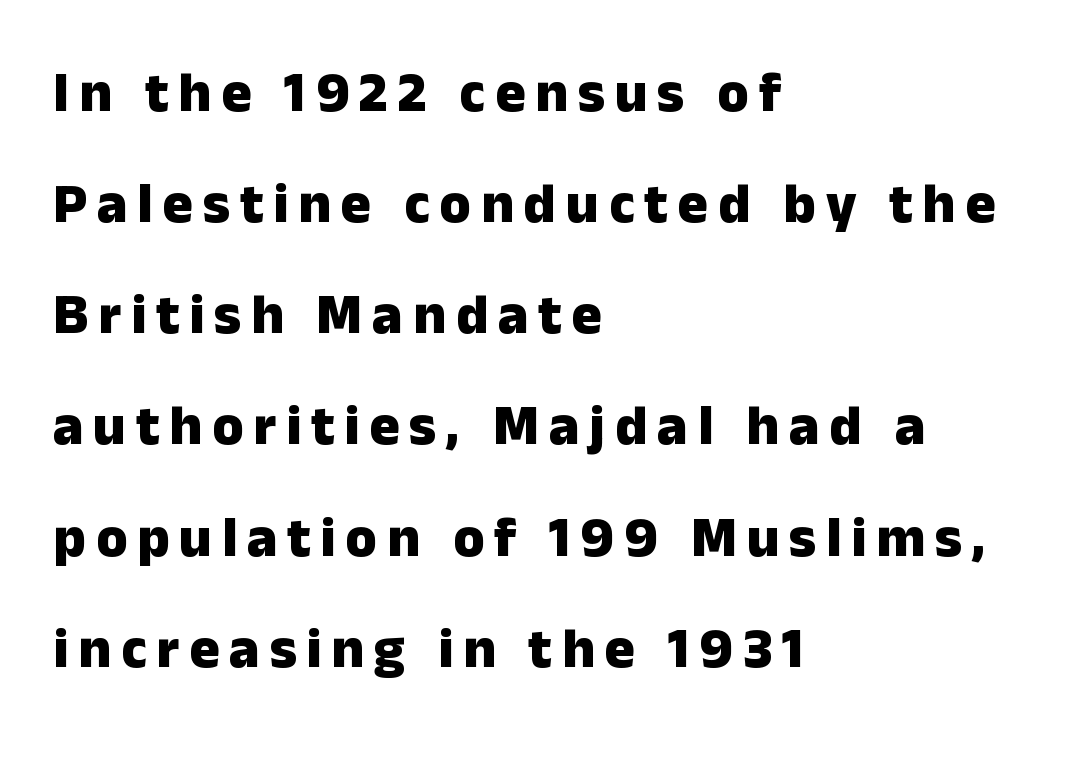
Q: Is the text bold? A: Yes.
Q: Is the text italic (slanted)? A: No, it is upright.
Q: Is the typeface a serif or a sans-serif typeface? A: Sans-serif.
Q: Is the text underlined? A: No.
Q: How is the paragraph aligned? A: Left-aligned.
Q: Is the spacing between lines tight, normal or loose? A: Loose.
Q: Width (condensed, normal, or wide)? A: Normal.
Q: Stroke contrast? A: Low.
Q: x-height? A: Medium.
Q: Monospaced? A: No.
